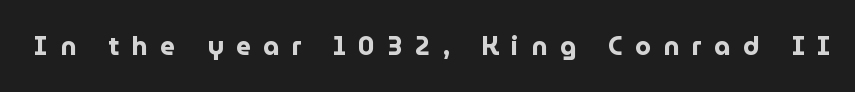
Q: Is the text bold? A: Yes.
Q: Is the text italic (slanted)? A: No, it is upright.
Q: Is the text underlined? A: No.
Q: Is the spacing between letters normal or unusually wide? A: Unusually wide.
